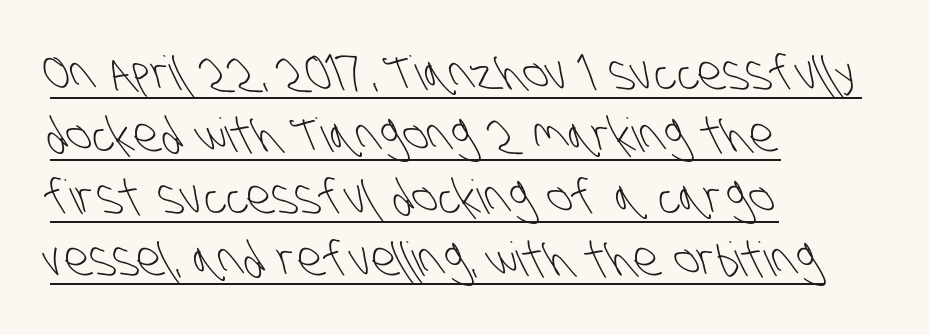
Q: Is the text bold? A: No.
Q: Is the typeface a serif or a sans-serif typeface? A: Sans-serif.
Q: Is the text underlined? A: Yes.
Q: How is the paragraph aligned? A: Left-aligned.
Q: Is the spacing between letters normal or unusually wide? A: Normal.
Q: Is the spacing between lines tight, normal or loose? A: Normal.
Q: Width (condensed, normal, or wide)? A: Condensed.
Q: Stroke contrast? A: Low.
Q: x-height? A: Large.
Q: Monospaced? A: No.
